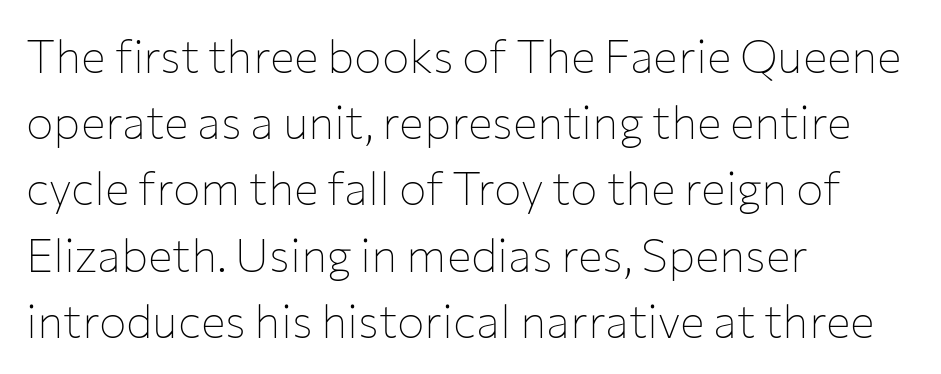
Spacing verdict: proportional, widths tailored to each character. You could call the tracking neutral — neither tight nor loose. What's the leading like? Ordinary, nothing unusual. Rule under the text: the space is simply empty.
